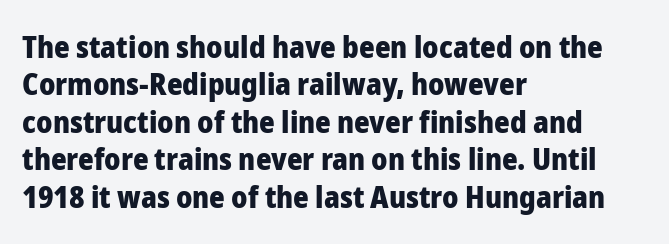
Strokes here are thick enough to call this a true bold. Compared with a centered layout, this one pins lines to the left instead. Examine the stroke ends and you'll find no serifs. Vertical spacing — default.
